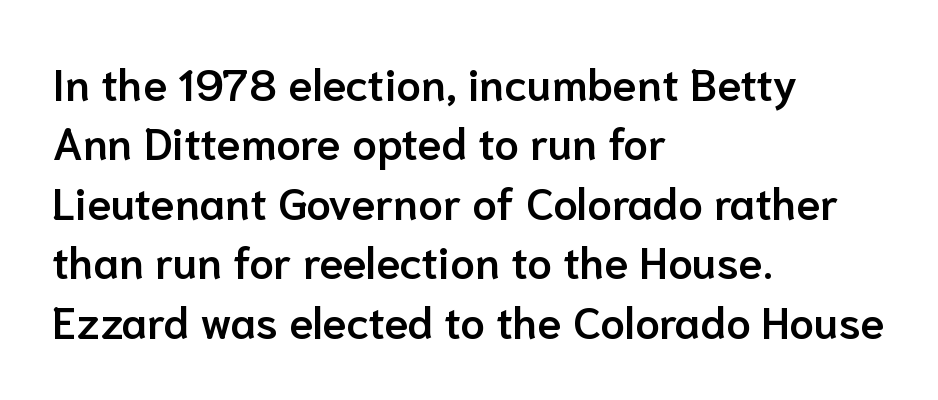
The lettering stays uniformly vertical, giving the passage a roman look. How are the letters spaced? Ordinarily, with no added tracking. A fair bit of extra ink — the face is semibold, not bold. A student would call this left alignment; a typographer would say flush left, rag right.
